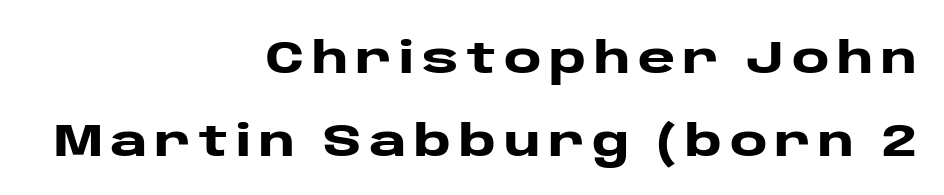
The image shows 45 px heavy, wide sans-serif type, upright; set right-aligned, line spacing 1.84x, not underlined; low stroke contrast and a large x-height.
